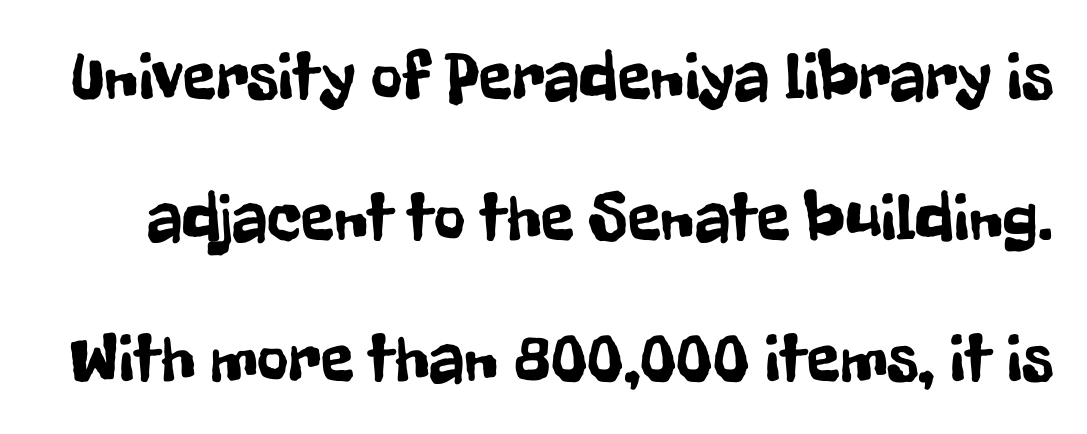
The image shows 68 px condensed sans-serif type, upright; set loose line spacing (2.07x), normal letter spacing, not underlined; low stroke contrast and a medium x-height.
